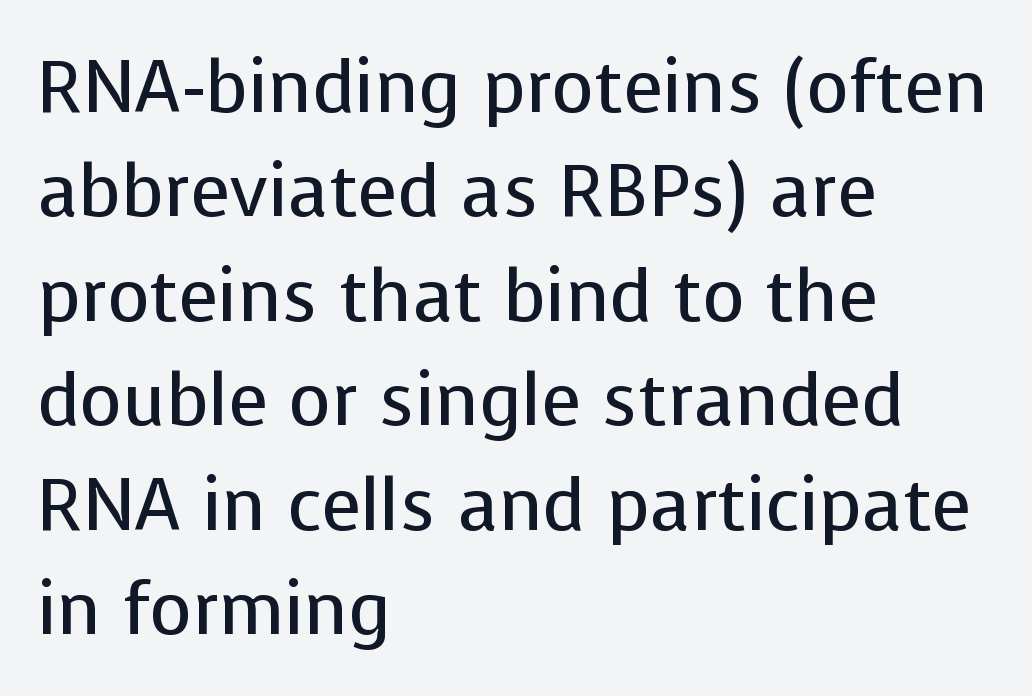
The image shows 73 px regular-weight sans-serif type, upright; set left-aligned, normal line spacing (1.43x), normal letter spacing, not underlined; low stroke contrast and a medium x-height.
